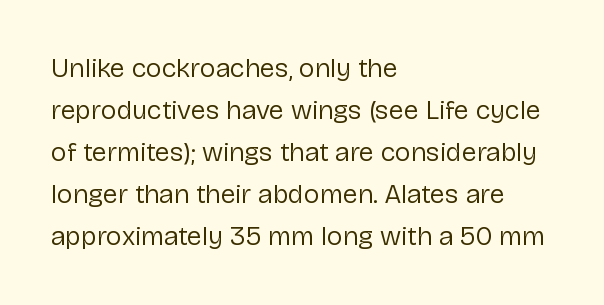
Q: Is the text bold? A: No.
Q: Is the text italic (slanted)? A: No, it is upright.
Q: Is the text underlined? A: No.
Q: How is the paragraph aligned? A: Left-aligned.
Q: Is the spacing between letters normal or unusually wide? A: Normal.
Q: Is the spacing between lines tight, normal or loose? A: Normal.
